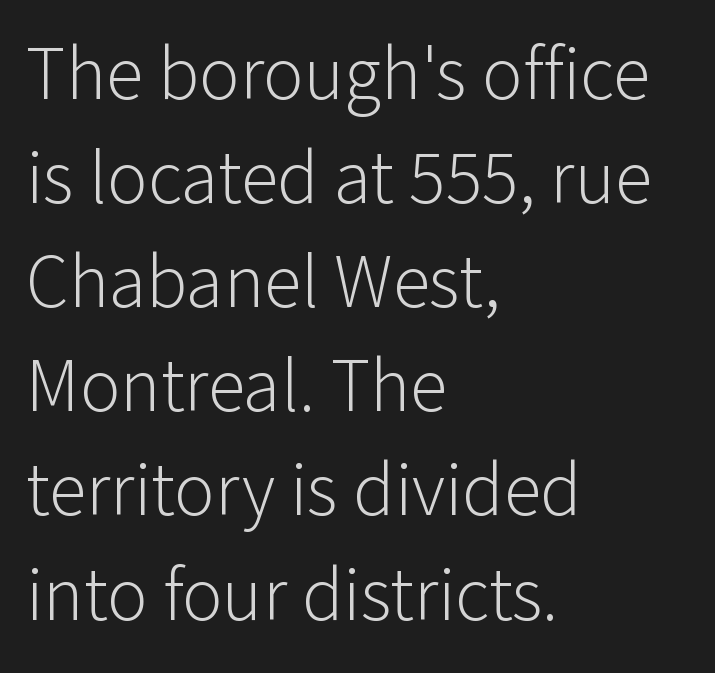
The image shows 76 px light sans-serif type, upright; set left-aligned, normal line spacing (1.37x), normal letter spacing, not underlined; low stroke contrast and a medium x-height.
